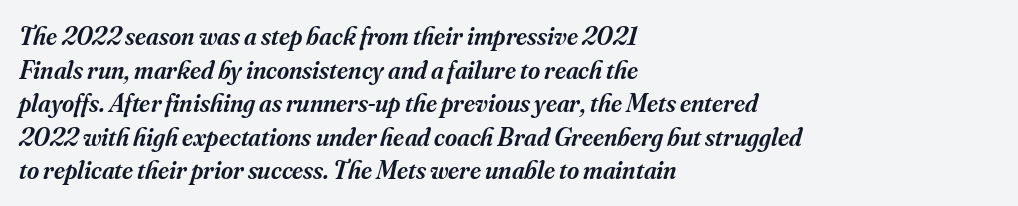
{"italic": "yes", "lean": "right", "slant_degrees": 16, "bold": "semi", "underline": "no", "align": "left", "line_spacing": "normal", "line_spacing_ratio": 1.29, "letter_spacing": "normal", "letter_spacing_em": 0.0, "glyph_px": 26}
